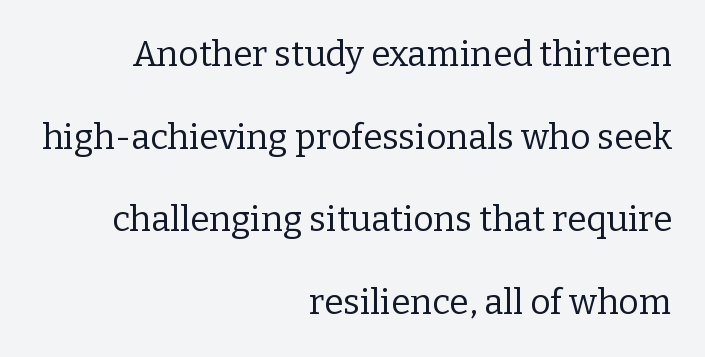
{"serif": "yes", "italic": "no", "bold": "no", "weight": "regular", "width": "normal", "stroke_contrast": "low", "x_height": "medium", "monospaced": "no", "underline": "no", "align": "right", "line_spacing": "loose", "line_spacing_ratio": 2.36, "letter_spacing": "normal", "letter_spacing_em": 0.0, "glyph_px": 35}
